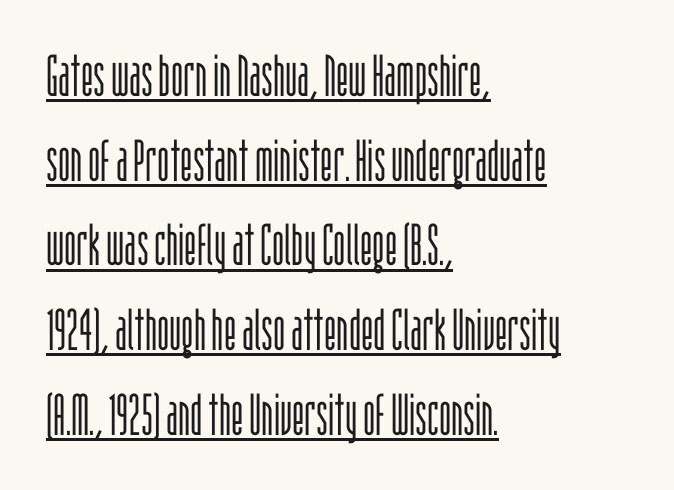
{"serif": "no", "italic": "no", "bold": "no", "weight": "light", "width": "condensed", "stroke_contrast": "low", "x_height": "large", "monospaced": "no", "underline": "yes", "align": "left", "line_spacing": "normal", "line_spacing_ratio": 1.46, "letter_spacing": "normal", "letter_spacing_em": 0.0, "glyph_px": 58}
